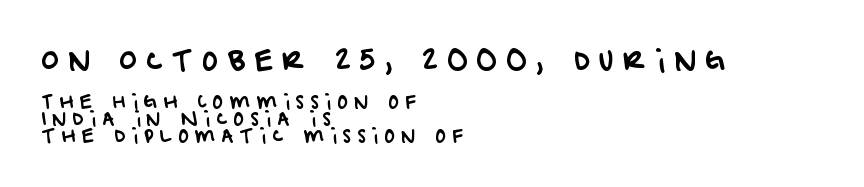
Q: Is the text underlined? A: No.
Q: How is the paragraph aligned? A: Left-aligned.
Q: Is the spacing between letters normal or unusually wide? A: Unusually wide.
Q: Is the spacing between lines tight, normal or loose? A: Tight.
Q: Which block of text is set in a larger size, the first (top) or the second (bottom)? A: The first (top) one.
